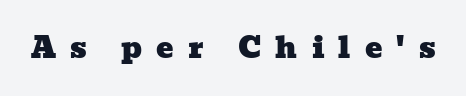
The image shows 29 px wide serif type; set unusually wide letter spacing (+0.49 em), not underlined; low stroke contrast and a medium x-height.
